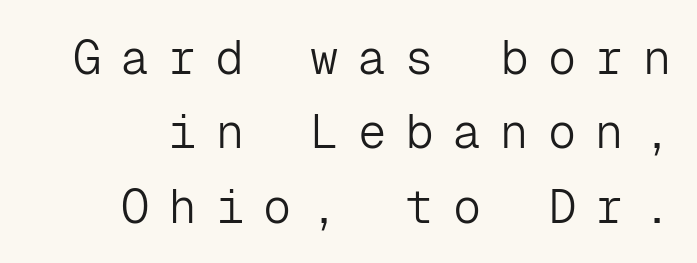
{"serif": "no", "italic": "no", "bold": "no", "weight": "light", "width": "normal", "stroke_contrast": "low", "x_height": "medium", "monospaced": "yes", "underline": "no", "line_spacing": "normal", "line_spacing_ratio": 1.58, "letter_spacing": "wide", "letter_spacing_em": 0.41, "glyph_px": 47}
